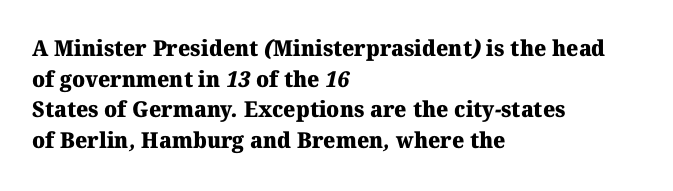
Q: Is the text bold? A: Yes.
Q: Is the text underlined? A: No.
Q: How is the paragraph aligned? A: Left-aligned.
Q: Is the spacing between letters normal or unusually wide? A: Normal.
Q: Is the spacing between lines tight, normal or loose? A: Normal.
